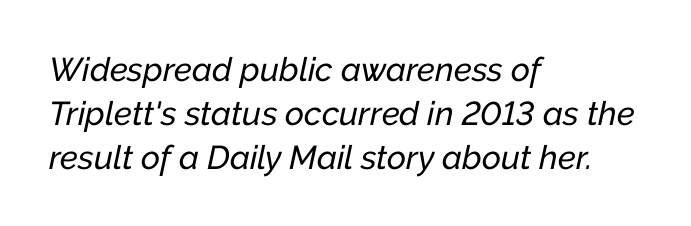
Q: Is the text italic (slanted)? A: Yes, it leans right by about 12 degrees.
Q: Is the text underlined? A: No.
Q: How is the paragraph aligned? A: Left-aligned.
Q: Is the spacing between letters normal or unusually wide? A: Normal.
Q: Is the spacing between lines tight, normal or loose? A: Normal.
Q: Width (condensed, normal, or wide)? A: Normal.
Q: Stroke contrast? A: Low.
Q: x-height? A: Medium.
Q: Monospaced? A: No.
